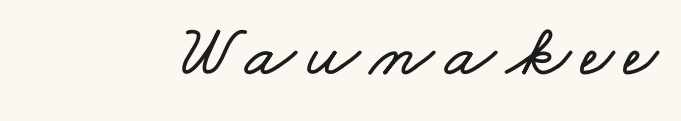
Q: Is the text underlined? A: No.
Q: Width (condensed, normal, or wide)? A: Wide.
Q: Stroke contrast? A: Low.
Q: x-height? A: Small.
Q: Monospaced? A: No.
